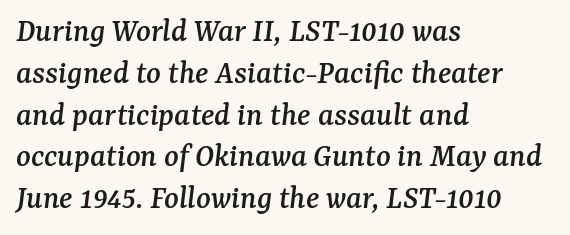
{"serif": "yes", "italic": "yes", "lean": "right", "slant_degrees": 7, "width": "normal", "stroke_contrast": "medium", "x_height": "medium", "monospaced": "no", "underline": "no", "align": "left", "line_spacing_ratio": 1.23, "letter_spacing": "normal", "letter_spacing_em": 0.0, "glyph_px": 34}
